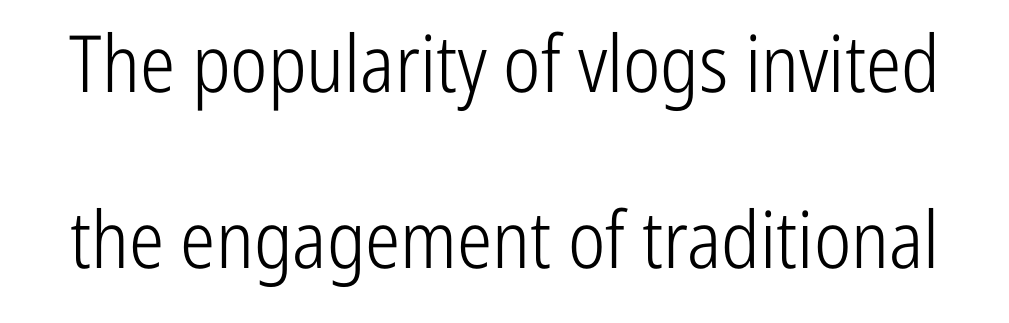
The image shows 79 px light, condensed sans-serif type, upright; set loose line spacing (2.23x), normal letter spacing, not underlined; low stroke contrast and a medium x-height.
